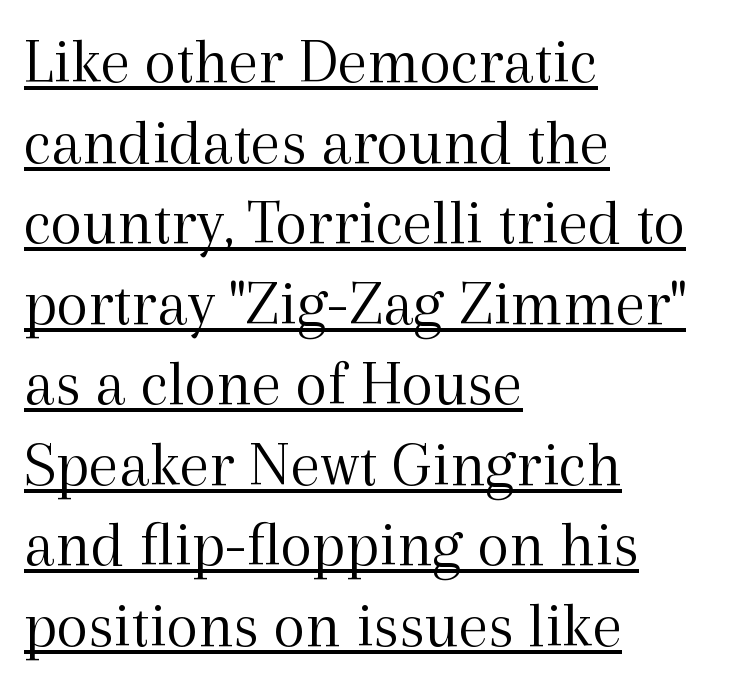
{"serif": "yes", "italic": "no", "bold": "no", "weight": "light", "width": "normal", "x_height": "medium", "monospaced": "no", "underline": "yes", "align": "left", "line_spacing_ratio": 1.22, "letter_spacing": "normal", "letter_spacing_em": 0.0, "glyph_px": 66}
